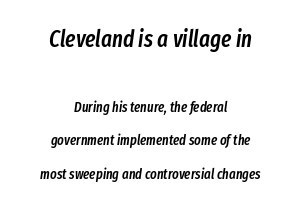
Firm but not heavy-handed strokes: this text is semibold. Rule under the text: the space is simply empty. The designer dialed line spacing up above the default. Typeset on center — no edge is straight.
